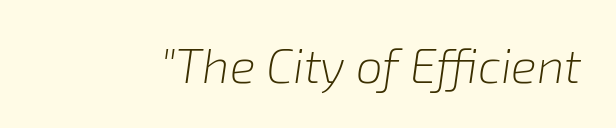
The gap between lines stays unmarked. The weight would be labelled regular, book, light, or lighter still. Varying glyph widths throughout — classic text-font behaviour. Inter-character spacing is left at the font's built-in metrics. This is oblique type, the kind used for emphasis or titles.
